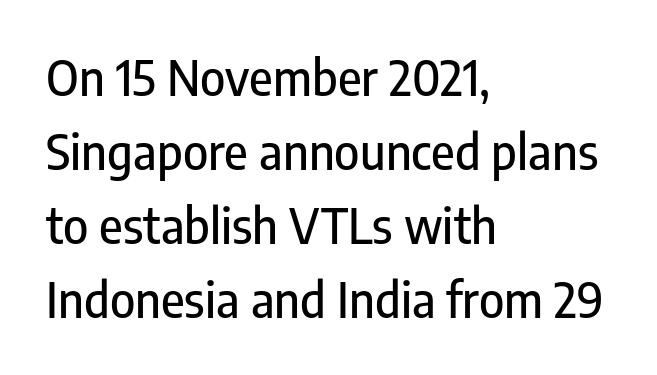
Q: Is the text italic (slanted)? A: No, it is upright.
Q: Is the typeface a serif or a sans-serif typeface? A: Sans-serif.
Q: Is the text underlined? A: No.
Q: How is the paragraph aligned? A: Left-aligned.
Q: Is the spacing between letters normal or unusually wide? A: Normal.
Q: Is the spacing between lines tight, normal or loose? A: Normal.
Q: Width (condensed, normal, or wide)? A: Condensed.
Q: Stroke contrast? A: Low.
Q: x-height? A: Medium.
Q: Monospaced? A: No.
